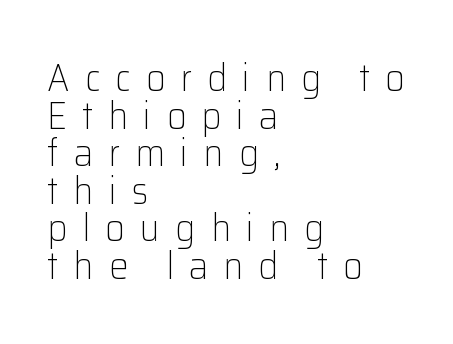
Posture: straight, roman, zero tilt. This rendering features lettering with no underline. The lines are packed closely together with very little leading. Is this a fixed-width face? No — the glyphs have proportional, varying widths. Students, note that the glyphs here are deliberately spaced far apart. Is the type heavy? It reads as light-to-regular instead.
